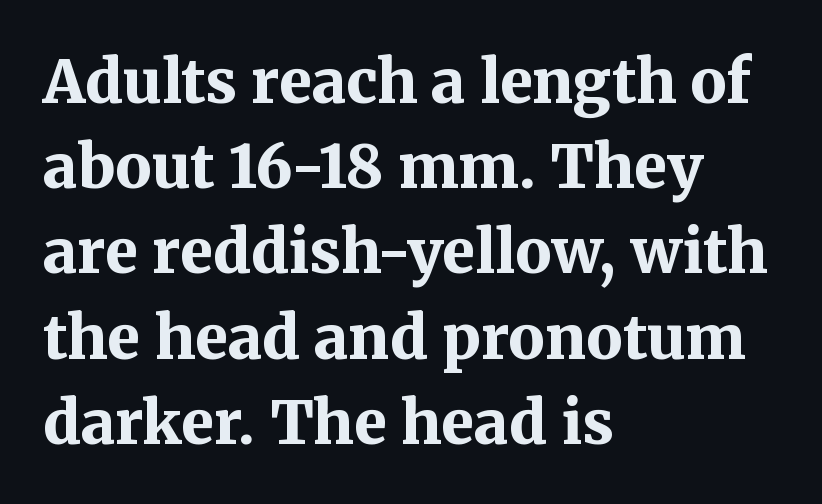
Q: Is the text bold? A: Yes.
Q: Is the text italic (slanted)? A: No, it is upright.
Q: Is the typeface a serif or a sans-serif typeface? A: Serif.
Q: Is the text underlined? A: No.
Q: How is the paragraph aligned? A: Left-aligned.
Q: Is the spacing between letters normal or unusually wide? A: Normal.
Q: Is the spacing between lines tight, normal or loose? A: Normal.
Q: Width (condensed, normal, or wide)? A: Normal.
Q: Stroke contrast? A: Medium.
Q: x-height? A: Medium.
Q: Monospaced? A: No.
